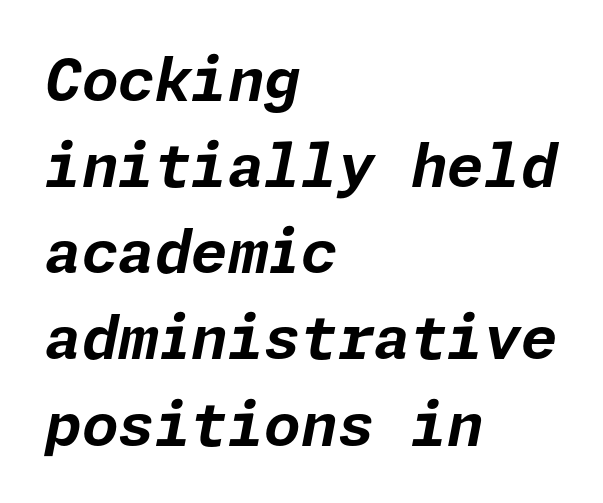
{"italic": "yes", "lean": "right", "slant_degrees": 11, "bold": "yes", "weight": "bold", "width": "normal", "stroke_contrast": "low", "x_height": "medium", "underline": "no", "align": "left", "line_spacing": "normal", "line_spacing_ratio": 1.46, "letter_spacing": "normal", "letter_spacing_em": 0.0, "glyph_px": 59}
